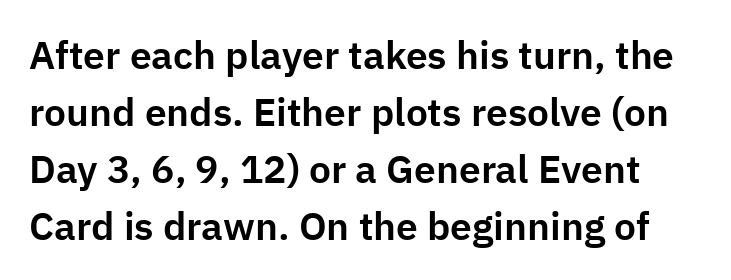
{"serif": "no", "italic": "no", "width": "normal", "stroke_contrast": "low", "x_height": "medium", "monospaced": "no", "underline": "no", "line_spacing": "normal", "line_spacing_ratio": 1.46, "letter_spacing": "normal", "letter_spacing_em": 0.0, "glyph_px": 39}
